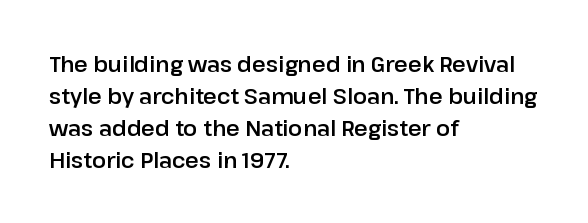
Spacing between characters is what you'd get straight out of the box. This sample is left-justified, so line endings fall wherever the words run out. Has an underline been added? It has not. Evenly set lines give the paragraph a standard silhouette. You can tell it's not italic because the verticals are truly vertical.
